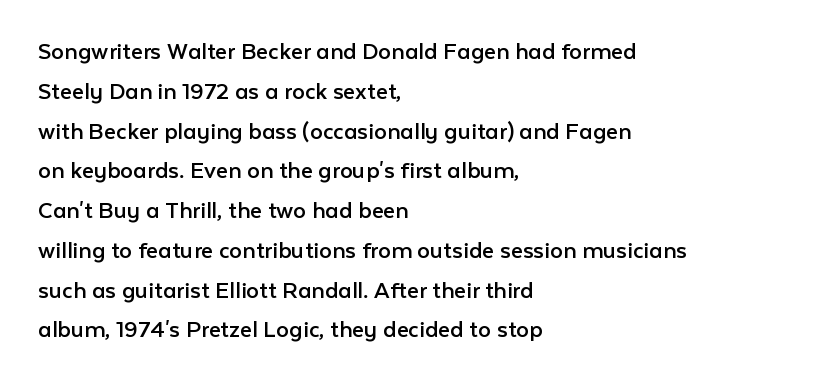
{"italic": "no", "bold": "no", "underline": "no", "align": "left", "line_spacing": "normal", "line_spacing_ratio": 1.53, "letter_spacing": "normal", "letter_spacing_em": 0.0, "glyph_px": 26}
